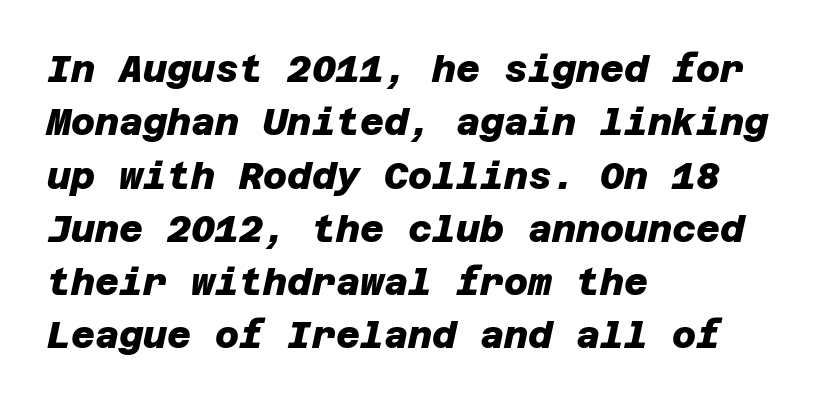
The image shows 37 px heavy sans-serif type; set left-aligned, normal line spacing (1.44x), normal letter spacing, not underlined; low stroke contrast and a large x-height.
